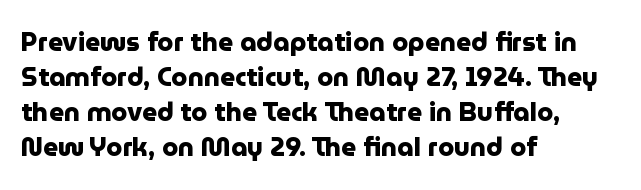
{"italic": "no", "bold": "yes", "underline": "no", "align": "left", "line_spacing": "normal", "line_spacing_ratio": 1.35, "letter_spacing": "normal", "letter_spacing_em": 0.0, "glyph_px": 26}
